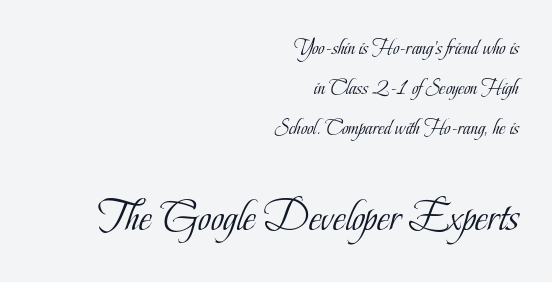
The image shows 44 px light, condensed serif type; set right-aligned, line spacing 1.82x, normal letter spacing, not underlined; the second (bottom) block is 2.0x larger; low stroke contrast and a small x-height.
